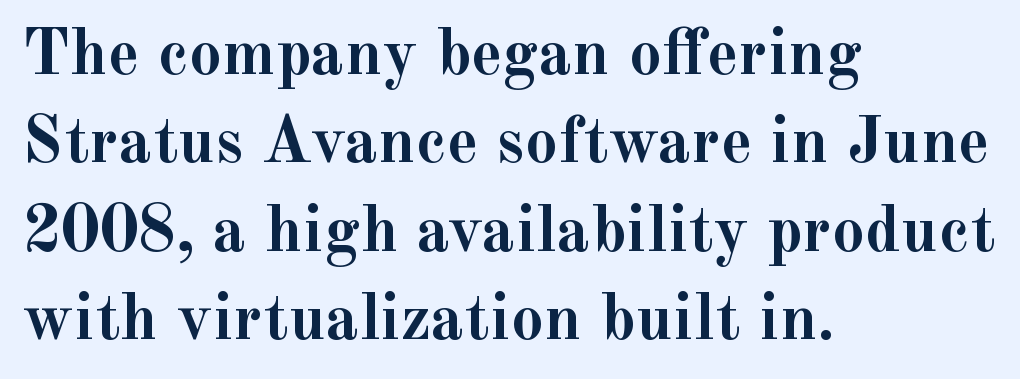
{"serif": "yes", "italic": "no", "bold": "yes", "weight": "semibold", "width": "normal", "x_height": "small", "monospaced": "no", "underline": "no", "align": "left", "line_spacing": "normal", "line_spacing_ratio": 1.34, "letter_spacing": "normal", "letter_spacing_em": 0.0, "glyph_px": 66}
